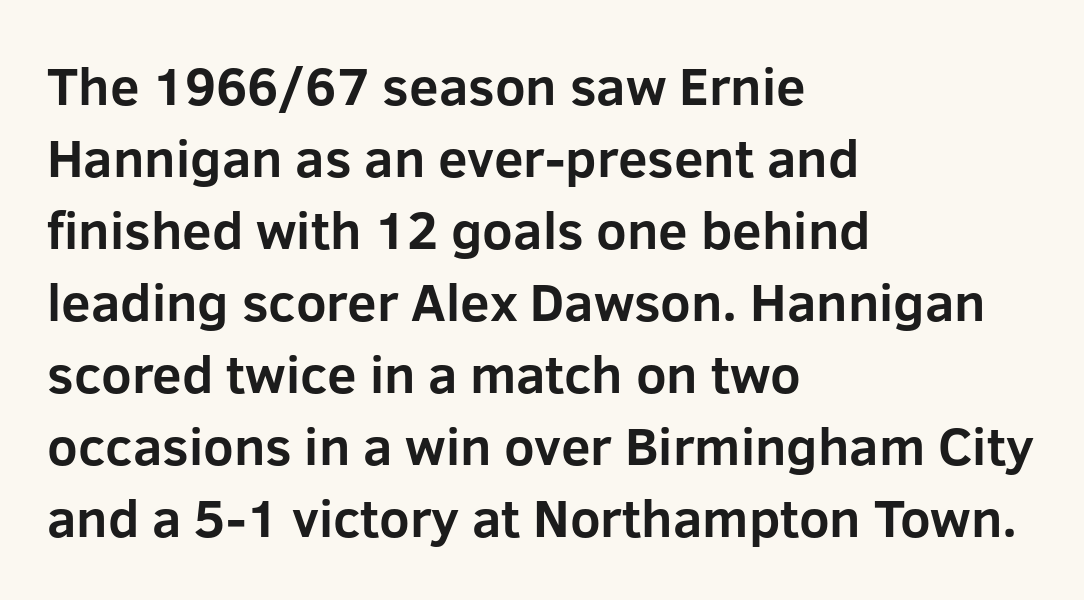
The image shows 53 px bold sans-serif type, upright; set left-aligned, normal line spacing (1.36x), normal letter spacing, not underlined; low stroke contrast and a medium x-height.
